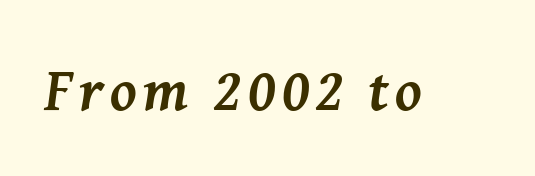
Q: Is the text bold? A: Yes.
Q: Is the text italic (slanted)? A: Yes, it leans right by about 8 degrees.
Q: Is the typeface a serif or a sans-serif typeface? A: Serif.
Q: Is the text underlined? A: No.
Q: Width (condensed, normal, or wide)? A: Normal.
Q: Stroke contrast? A: Medium.
Q: x-height? A: Medium.
Q: Monospaced? A: No.
